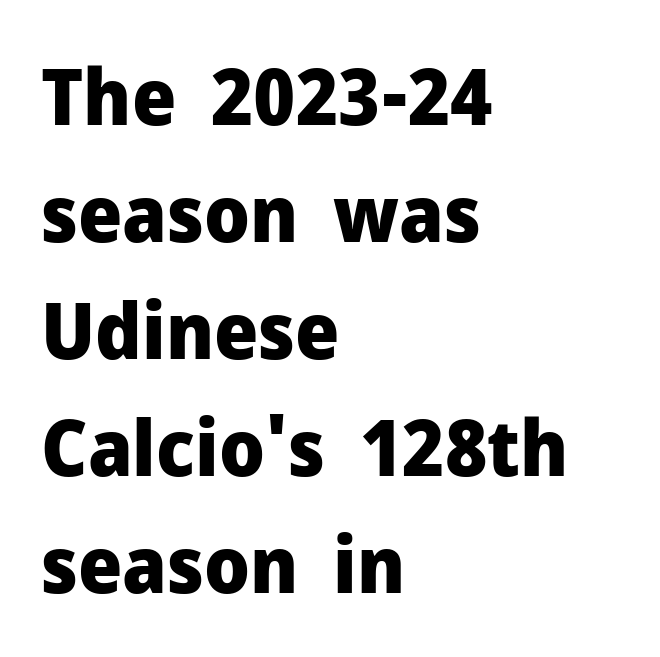
The designer went with a sans here, leaving each stem footless. Compared with typical body copy, the letter spacing here is the same. One-word summary of the alignment: left. Students, observe: this is what conventionally led text looks like. Unmarked baselines from the first word to the last.
